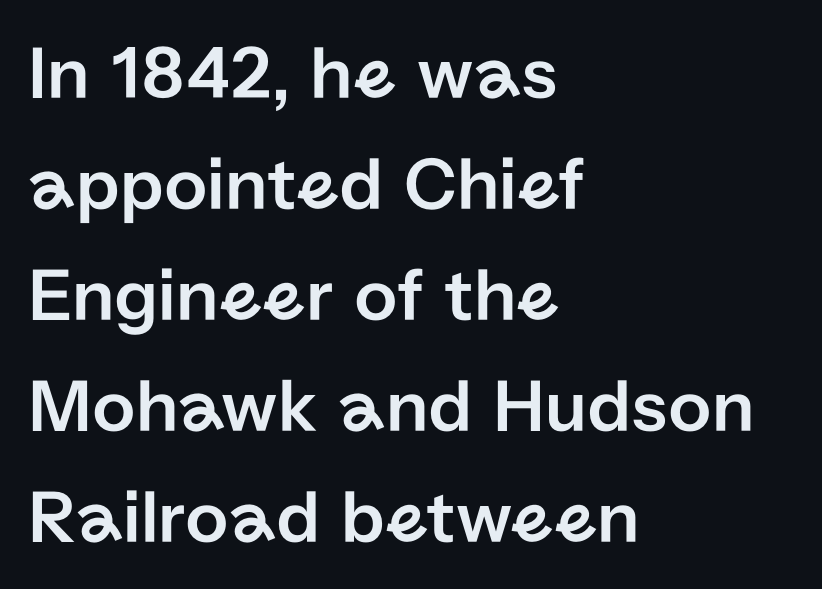
Q: Is the text italic (slanted)? A: No, it is upright.
Q: Is the typeface a serif or a sans-serif typeface? A: Sans-serif.
Q: Is the text underlined? A: No.
Q: How is the paragraph aligned? A: Left-aligned.
Q: Is the spacing between letters normal or unusually wide? A: Normal.
Q: Is the spacing between lines tight, normal or loose? A: Normal.
Q: Width (condensed, normal, or wide)? A: Normal.
Q: Stroke contrast? A: Low.
Q: x-height? A: Medium.
Q: Monospaced? A: No.
